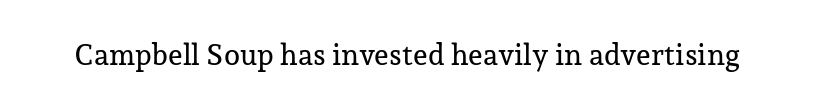
Think of a printed novel: that variable character pitch is what you see here. Plain, unruled lines of type. The axis of the letterforms is exactly vertical. Spacing between characters is what you'd get straight out of the box.
